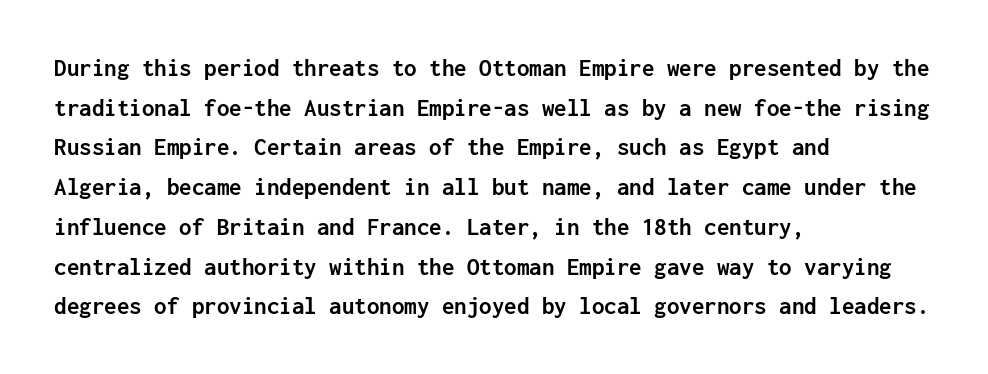
{"italic": "no", "bold": "yes", "underline": "no", "align": "left", "line_spacing": "normal", "line_spacing_ratio": 1.59, "letter_spacing": "normal", "letter_spacing_em": 0.0, "glyph_px": 25}
